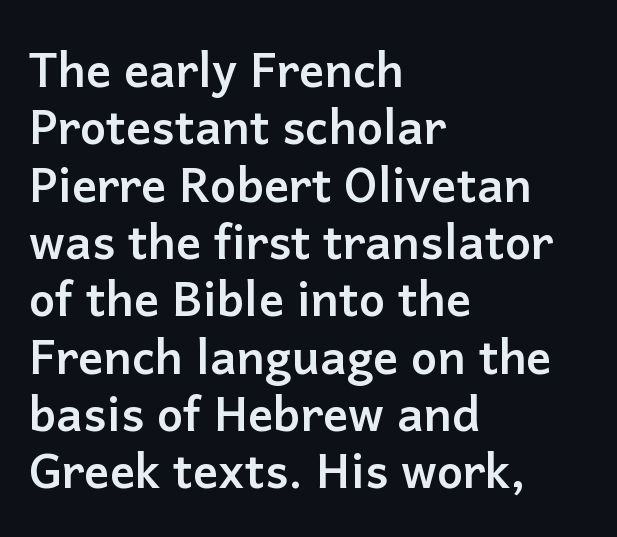
The image shows 47 px semibold sans-serif type, upright; set left-aligned, line spacing 1.22x, normal letter spacing, not underlined; low stroke contrast and a medium x-height.
